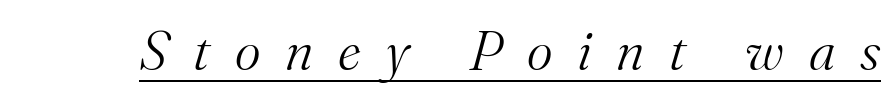
Q: Is the text bold? A: No.
Q: Is the text italic (slanted)? A: Yes, it leans right by about 16 degrees.
Q: Is the typeface a serif or a sans-serif typeface? A: Serif.
Q: Is the text underlined? A: Yes.
Q: Is the spacing between letters normal or unusually wide? A: Unusually wide.
Q: Width (condensed, normal, or wide)? A: Normal.
Q: Stroke contrast? A: Medium.
Q: x-height? A: Small.
Q: Monospaced? A: No.
